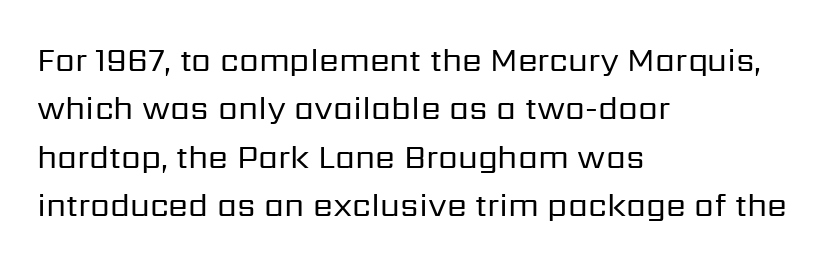
The image shows 32 px regular-weight sans-serif type, upright; set left-aligned, normal line spacing (1.51x), normal letter spacing, not underlined; low stroke contrast and a medium x-height.
